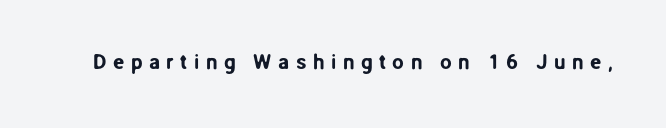
The area under the type is left untouched. Words appear elongated and porous because spacing is wide. Does the lettering tilt? It doesn't — this is upright.
